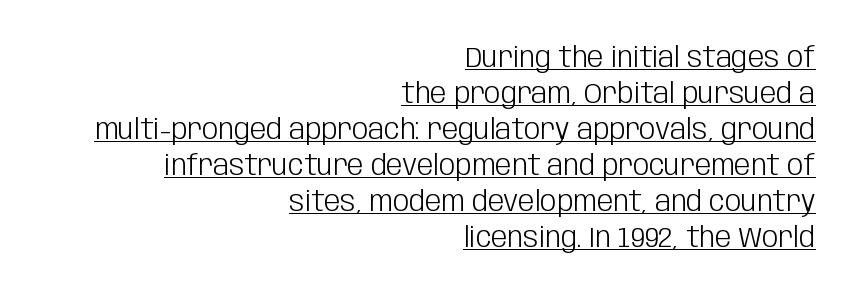
Nothing unusual about the tracking: characters are spaced as the font intends. This reads as an unemphasized weight, regular at the heaviest. Each line of the rendering has a horizontal stroke beneath the glyphs. A roman cut, with each character standing at attention. This sample has the flowing, uneven cadence of proportional lettering. Does the type have serifs? No, each stem ends abruptly.
